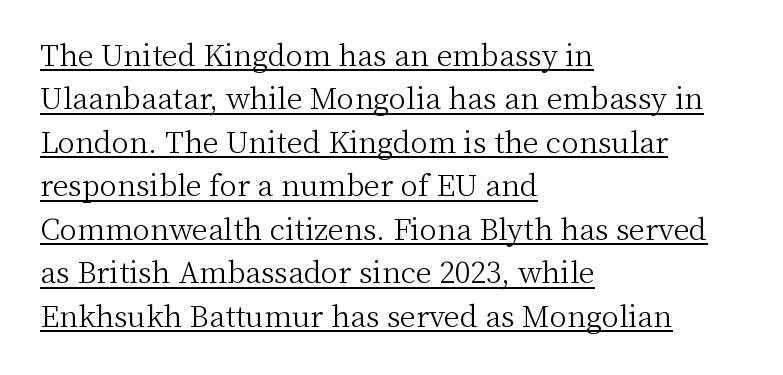
Q: Is the text bold? A: No.
Q: Is the text italic (slanted)? A: No, it is upright.
Q: Is the typeface a serif or a sans-serif typeface? A: Serif.
Q: Is the text underlined? A: Yes.
Q: How is the paragraph aligned? A: Left-aligned.
Q: Is the spacing between letters normal or unusually wide? A: Normal.
Q: Is the spacing between lines tight, normal or loose? A: Normal.
Q: Width (condensed, normal, or wide)? A: Normal.
Q: Stroke contrast? A: Medium.
Q: x-height? A: Medium.
Q: Monospaced? A: No.
